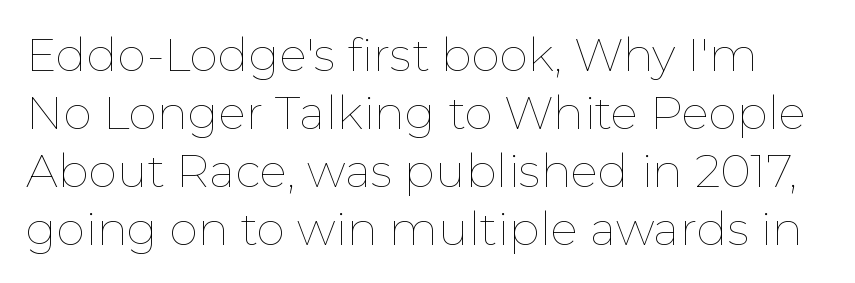
The image shows 46 px thin type, upright; set normal line spacing (1.26x), normal letter spacing, not underlined; low stroke contrast and a medium x-height.
